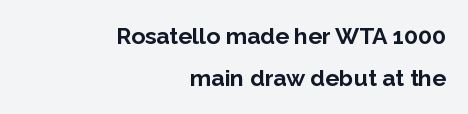
The image shows 23 px bold type, upright; set right-aligned, line spacing 1.82x, normal letter spacing, not underlined.
